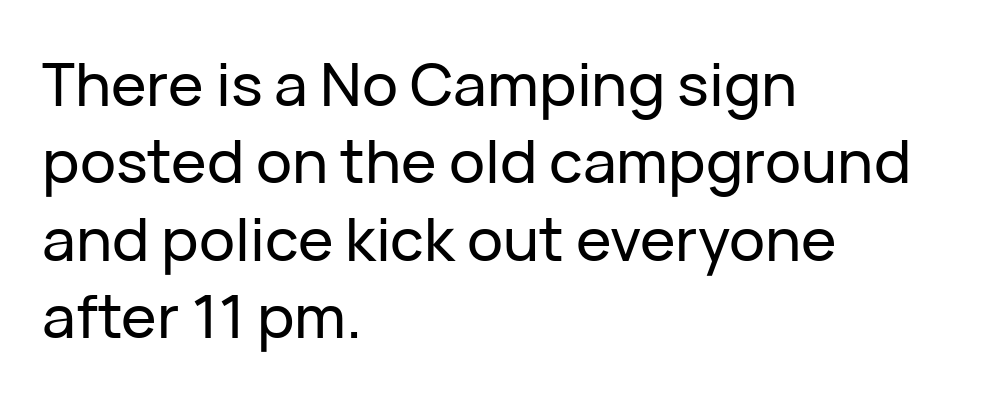
{"serif": "no", "italic": "no", "width": "normal", "stroke_contrast": "low", "x_height": "medium", "monospaced": "no", "underline": "no", "align": "left", "line_spacing": "normal", "line_spacing_ratio": 1.29, "letter_spacing": "normal", "letter_spacing_em": 0.0, "glyph_px": 60}
